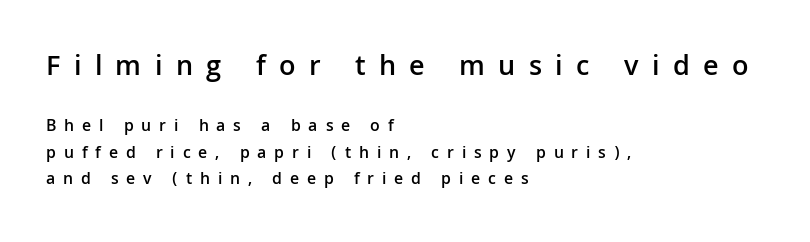
Regular leading. Descenders hang freely into open space. Does extra space separate the letters? Yes, quite a lot of it. Reading down the block, your eye returns to a fixed left position each line.
